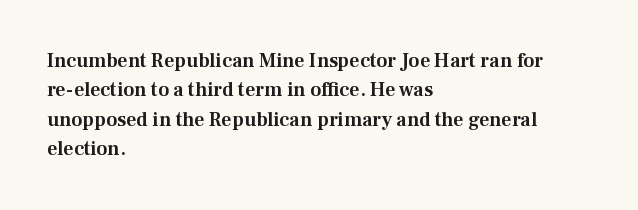
Notice how the passage keeps a crisp vertical edge on the left only. The space directly below the letters is spotless. The designer left line spacing at the default. Honestly, the letter spacing is just normal — you wouldn't notice it. Posture: vertical.
